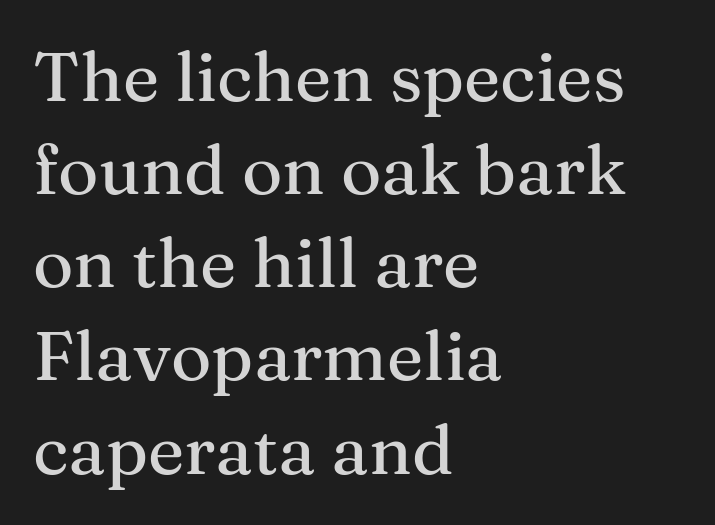
{"serif": "yes", "italic": "no", "width": "normal", "stroke_contrast": "medium", "x_height": "medium", "monospaced": "no", "underline": "no", "align": "left", "line_spacing": "normal", "line_spacing_ratio": 1.35, "letter_spacing": "normal", "letter_spacing_em": 0.0, "glyph_px": 69}
